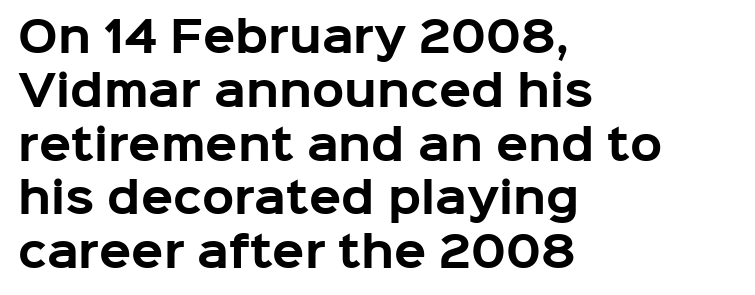
Q: Is the text bold? A: Yes.
Q: Is the text italic (slanted)? A: No, it is upright.
Q: Is the typeface a serif or a sans-serif typeface? A: Sans-serif.
Q: Is the text underlined? A: No.
Q: How is the paragraph aligned? A: Left-aligned.
Q: Is the spacing between letters normal or unusually wide? A: Normal.
Q: Is the spacing between lines tight, normal or loose? A: Normal.
Q: Width (condensed, normal, or wide)? A: Normal.
Q: Stroke contrast? A: Low.
Q: x-height? A: Medium.
Q: Monospaced? A: No.
